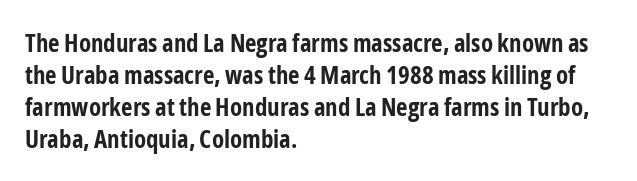
Q: Is the text bold? A: Yes.
Q: Is the text italic (slanted)? A: No, it is upright.
Q: Is the text underlined? A: No.
Q: How is the paragraph aligned? A: Left-aligned.
Q: Is the spacing between letters normal or unusually wide? A: Normal.
Q: Is the spacing between lines tight, normal or loose? A: Normal.
